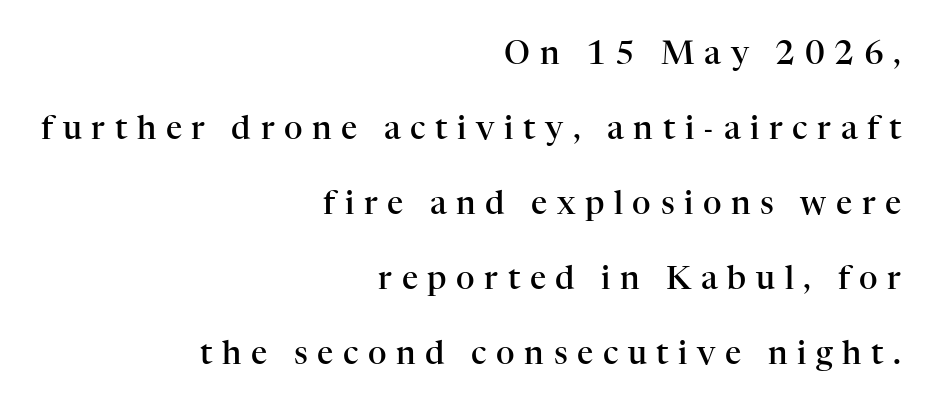
Q: Is the text bold? A: Semi-bold.
Q: Is the text italic (slanted)? A: No, it is upright.
Q: Is the typeface a serif or a sans-serif typeface? A: Serif.
Q: Is the text underlined? A: No.
Q: How is the paragraph aligned? A: Right-aligned.
Q: Is the spacing between letters normal or unusually wide? A: Unusually wide.
Q: Is the spacing between lines tight, normal or loose? A: Loose.
Q: Width (condensed, normal, or wide)? A: Normal.
Q: Stroke contrast? A: High.
Q: x-height? A: Medium.
Q: Monospaced? A: No.
